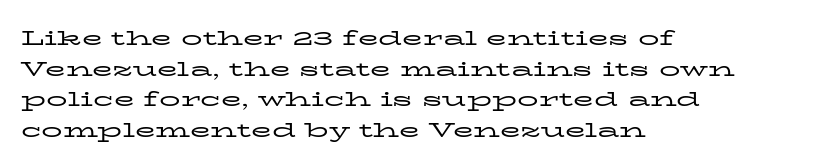
Q: Is the text bold? A: No.
Q: Is the text italic (slanted)? A: No, it is upright.
Q: Is the text underlined? A: No.
Q: How is the paragraph aligned? A: Left-aligned.
Q: Is the spacing between letters normal or unusually wide? A: Normal.
Q: Is the spacing between lines tight, normal or loose? A: Normal.
